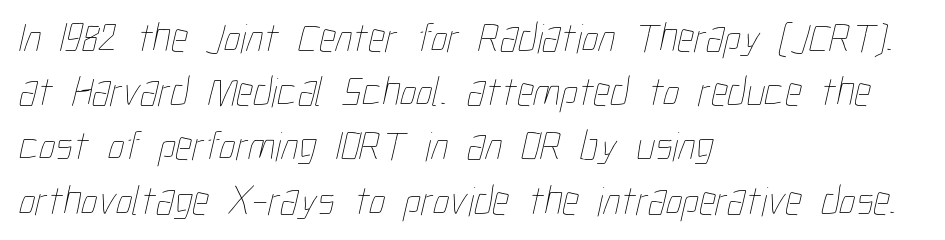
{"bold": "no", "weight": "thin", "width": "condensed", "stroke_contrast": "low", "x_height": "medium", "monospaced": "no", "underline": "no", "align": "left", "line_spacing": "normal", "line_spacing_ratio": 1.29, "letter_spacing": "normal", "letter_spacing_em": 0.0, "glyph_px": 42}
